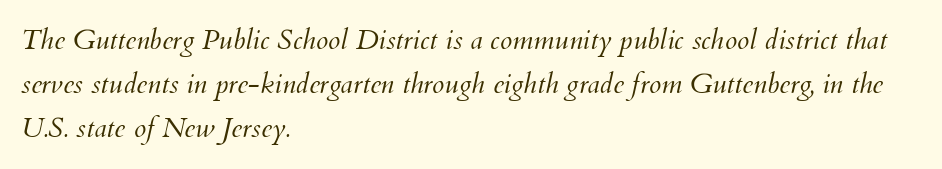
The image shows 28 px light type, italic (leaning right); set left-aligned, normal line spacing (1.57x), normal letter spacing, not underlined; medium stroke contrast and a small x-height.
